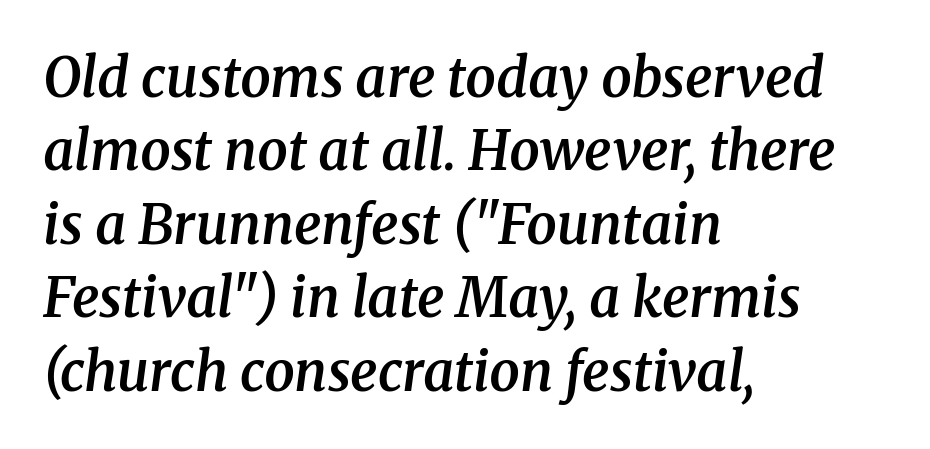
The image shows 54 px semibold serif type, italic (leaning right); set left-aligned, normal line spacing (1.36x), normal letter spacing, not underlined; medium stroke contrast and a medium x-height.
